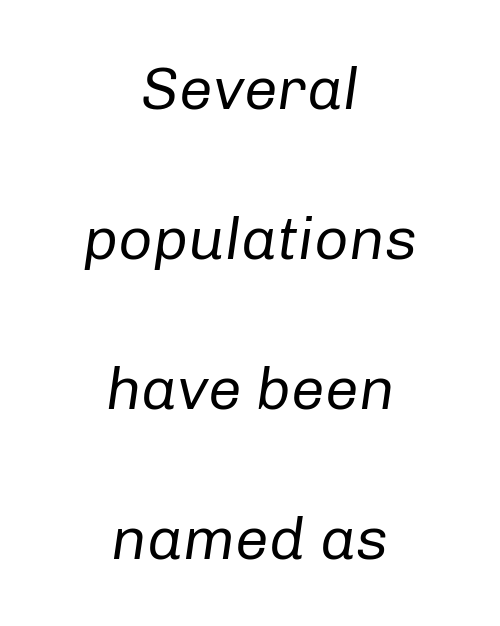
Q: Is the text bold? A: No.
Q: Is the text italic (slanted)? A: Yes, it leans right by about 8 degrees.
Q: Is the text underlined? A: No.
Q: How is the paragraph aligned? A: Centered.
Q: Is the spacing between letters normal or unusually wide? A: Normal.
Q: Is the spacing between lines tight, normal or loose? A: Loose.
Q: Width (condensed, normal, or wide)? A: Normal.
Q: Stroke contrast? A: Low.
Q: x-height? A: Medium.
Q: Monospaced? A: No.
